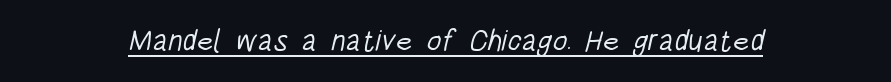
{"serif": "no", "bold": "no", "weight": "light", "width": "condensed", "stroke_contrast": "low", "x_height": "large", "monospaced": "no", "underline": "yes", "letter_spacing": "normal", "letter_spacing_em": 0.0, "glyph_px": 30}
